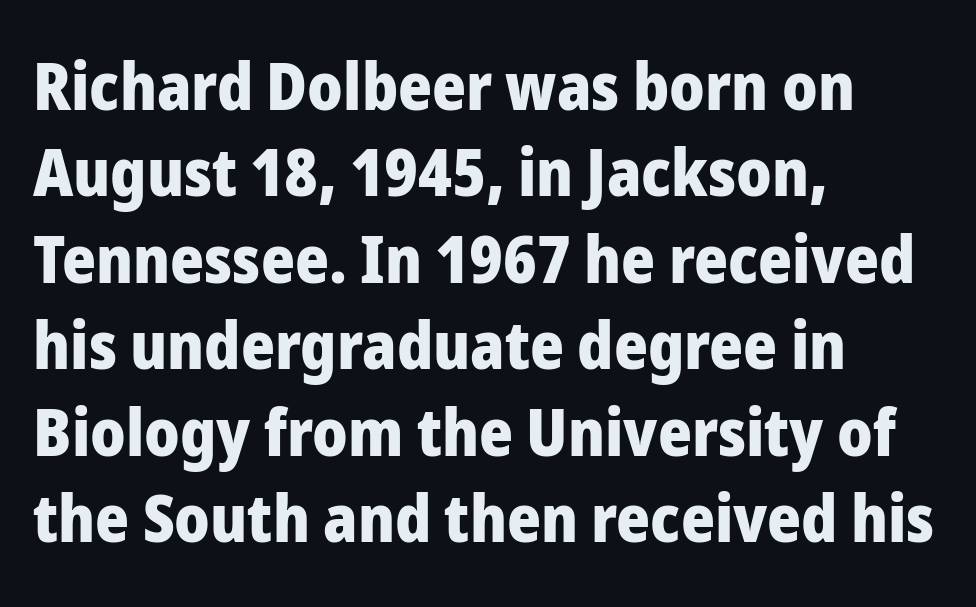
Q: Is the text bold? A: Yes.
Q: Is the text italic (slanted)? A: No, it is upright.
Q: Is the typeface a serif or a sans-serif typeface? A: Sans-serif.
Q: Is the text underlined? A: No.
Q: How is the paragraph aligned? A: Left-aligned.
Q: Is the spacing between letters normal or unusually wide? A: Normal.
Q: Is the spacing between lines tight, normal or loose? A: Normal.
Q: Width (condensed, normal, or wide)? A: Normal.
Q: Stroke contrast? A: Low.
Q: x-height? A: Medium.
Q: Monospaced? A: No.
